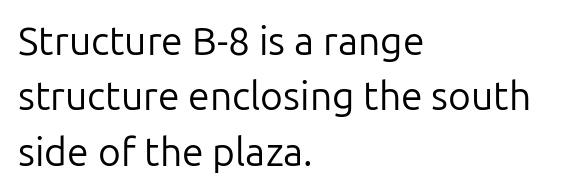
Whoever set this chose a conventional vertical rhythm. Note the varied advance widths — an 'i' is clearly narrower than an 'm'. Does the lettering tilt? It doesn't — this is upright. The face looks like a standard text weight, possibly lighter. The space beneath each line is pristine and unruled. The text was rendered using a sans face with plain stroke endings.
